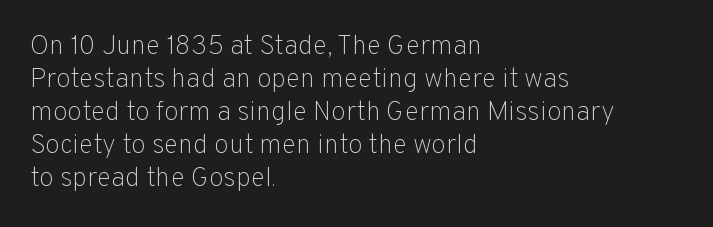
{"italic": "no", "bold": "no", "underline": "no", "align": "left", "line_spacing_ratio": 1.22, "letter_spacing": "normal", "letter_spacing_em": 0.0, "glyph_px": 27}
